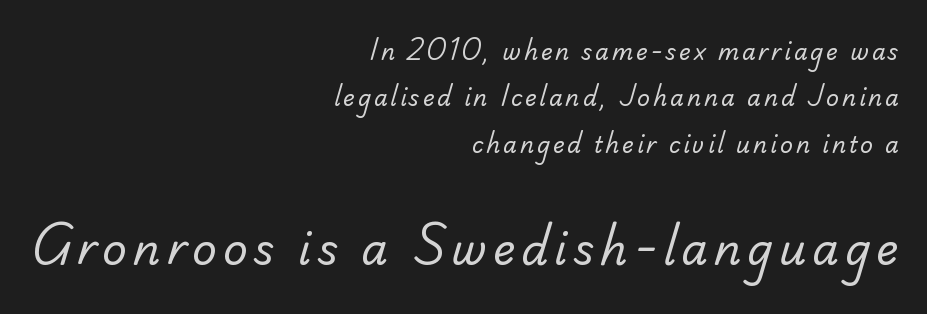
The image shows 43 px regular-weight sans-serif type; set right-aligned, loose line spacing (2.11x), not underlined; the second (bottom) block is 1.95x larger; low stroke contrast and a small x-height.
